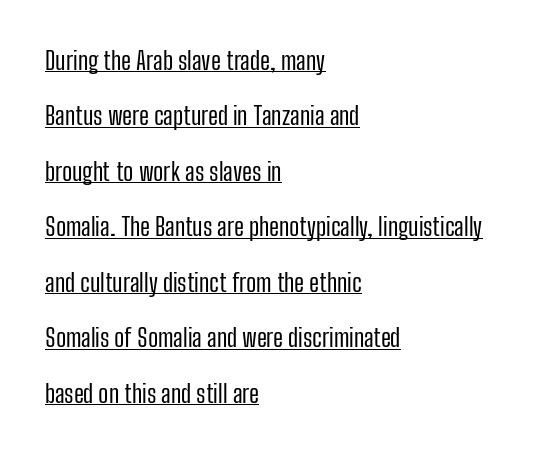
Q: Is the text bold? A: No.
Q: Is the text italic (slanted)? A: No, it is upright.
Q: Is the text underlined? A: Yes.
Q: How is the paragraph aligned? A: Left-aligned.
Q: Is the spacing between letters normal or unusually wide? A: Normal.
Q: Is the spacing between lines tight, normal or loose? A: Loose.
